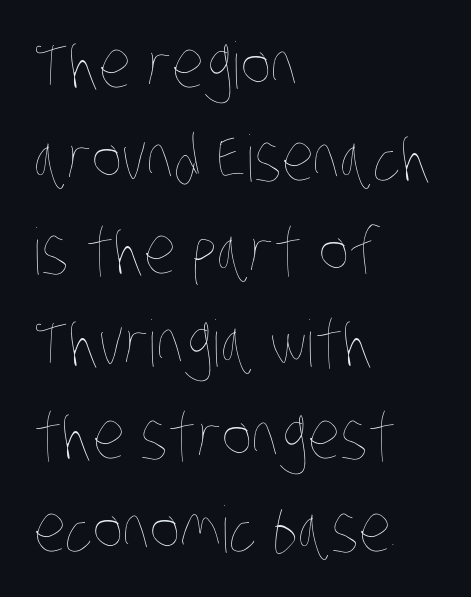
Q: Is the text bold? A: No.
Q: Is the text underlined? A: No.
Q: How is the paragraph aligned? A: Left-aligned.
Q: Is the spacing between letters normal or unusually wide? A: Normal.
Q: Is the spacing between lines tight, normal or loose? A: Normal.
Q: Width (condensed, normal, or wide)? A: Condensed.
Q: Stroke contrast? A: Low.
Q: x-height? A: Large.
Q: Monospaced? A: No.
